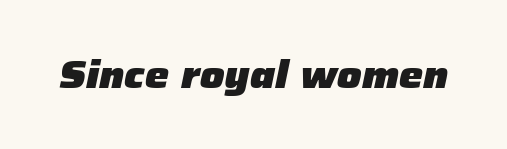
The image shows 38 px heavy type, italic (leaning right); set normal letter spacing, not underlined; low stroke contrast and a medium x-height.
